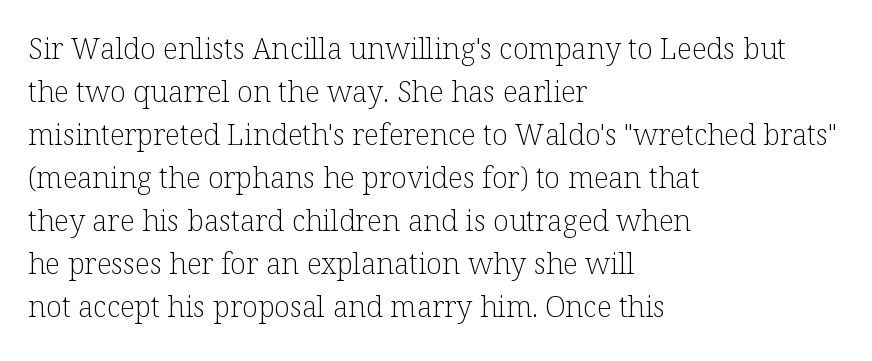
The image shows 29 px light serif type, upright; set left-aligned, normal line spacing (1.48x), normal letter spacing, not underlined; low stroke contrast and a medium x-height.
